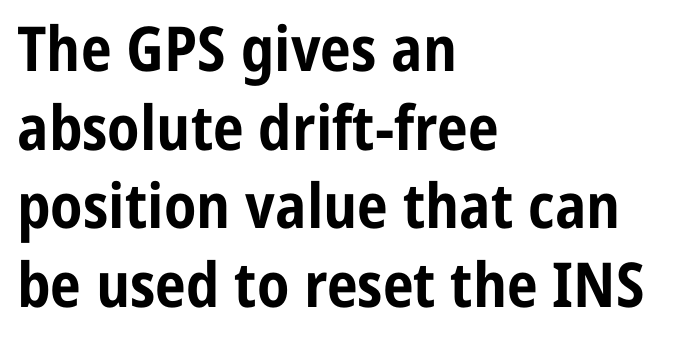
Character widths vary here, with narrow letters taking less room than wide ones. Serif or sans? Sans — the stroke terminals are bare. Characters follow at the spacing the type designer built in. Compared with a centered layout, this one pins lines to the left instead. Decoration check: the copy has no underline.
